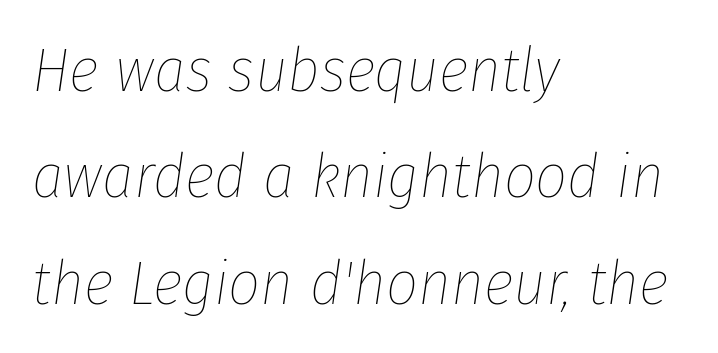
{"italic": "yes", "lean": "right", "slant_degrees": 8, "bold": "no", "weight": "thin", "width": "condensed", "stroke_contrast": "low", "x_height": "medium", "monospaced": "no", "underline": "no", "align": "left", "line_spacing": "normal", "line_spacing_ratio": 1.69, "letter_spacing": "normal", "letter_spacing_em": 0.0, "glyph_px": 63}
